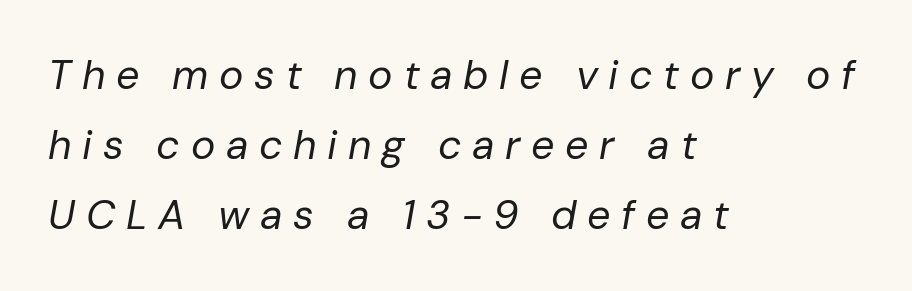
Quick note: underline off. Italic: yes, the glyphs are oblique. Someone cranked the tracking dial way up on this one. Proportional: the letters do not fall into vertical columns.
